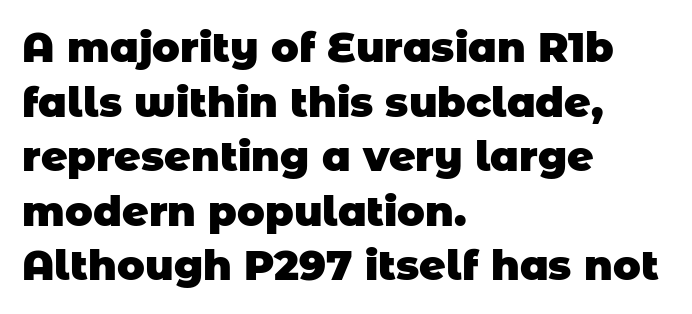
I'd describe the lettering as bold — thick and assertive. Each letter keeps its own natural width here, so spacing adapts to shape. Nobody drew a line under any word here. Words appear dense and cohesive because spacing is normal. Leading matches the norm, producing a regular column. You can tell from the bare stems that sans-serif type was used.
